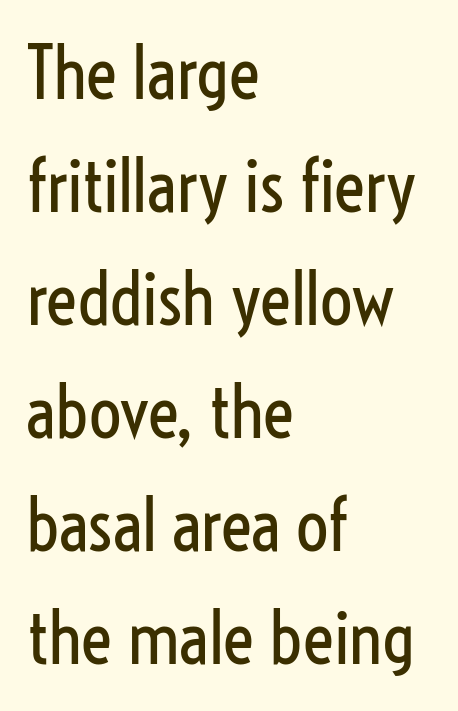
Q: Is the text bold? A: No.
Q: Is the text italic (slanted)? A: No, it is upright.
Q: Is the typeface a serif or a sans-serif typeface? A: Sans-serif.
Q: Is the text underlined? A: No.
Q: How is the paragraph aligned? A: Left-aligned.
Q: Is the spacing between letters normal or unusually wide? A: Normal.
Q: Is the spacing between lines tight, normal or loose? A: Normal.
Q: Width (condensed, normal, or wide)? A: Condensed.
Q: Stroke contrast? A: Low.
Q: x-height? A: Medium.
Q: Monospaced? A: No.
